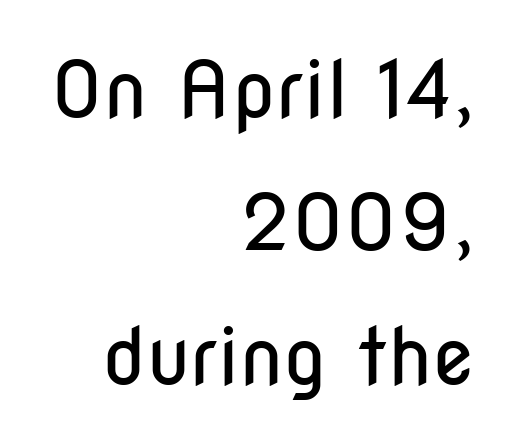
Q: Is the text bold? A: No.
Q: Is the text italic (slanted)? A: No, it is upright.
Q: Is the typeface a serif or a sans-serif typeface? A: Sans-serif.
Q: Is the text underlined? A: No.
Q: How is the paragraph aligned? A: Right-aligned.
Q: Is the spacing between letters normal or unusually wide? A: Normal.
Q: Width (condensed, normal, or wide)? A: Condensed.
Q: Stroke contrast? A: Low.
Q: x-height? A: Medium.
Q: Monospaced? A: No.
